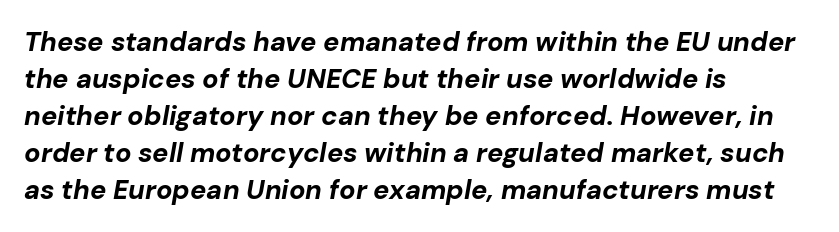
{"italic": "yes", "lean": "right", "slant_degrees": 10, "bold": "yes", "underline": "no", "align": "left", "line_spacing": "normal", "line_spacing_ratio": 1.37, "letter_spacing": "normal", "letter_spacing_em": 0.0, "glyph_px": 27}
